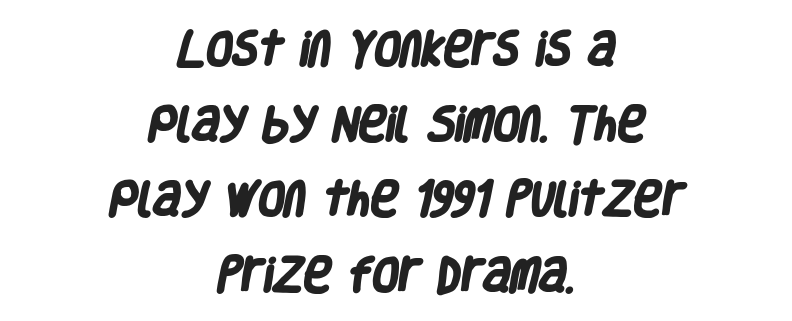
{"serif": "no", "bold": "yes", "weight": "heavy", "width": "condensed", "stroke_contrast": "low", "x_height": "large", "monospaced": "no", "underline": "no", "align": "center", "line_spacing": "loose", "line_spacing_ratio": 1.98, "letter_spacing": "normal", "letter_spacing_em": 0.0, "glyph_px": 38}
